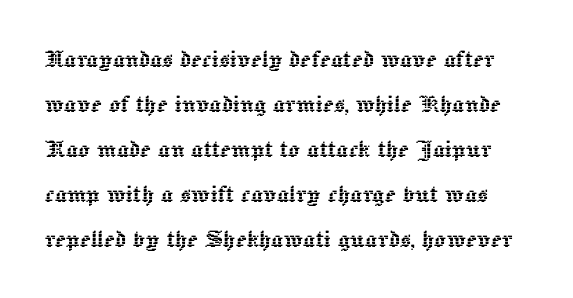
Q: Is the text italic (slanted)? A: No, it is upright.
Q: Is the text underlined? A: No.
Q: Is the spacing between letters normal or unusually wide? A: Normal.
Q: Is the spacing between lines tight, normal or loose? A: Normal.
Q: Width (condensed, normal, or wide)? A: Normal.
Q: x-height? A: Medium.
Q: Monospaced? A: No.
